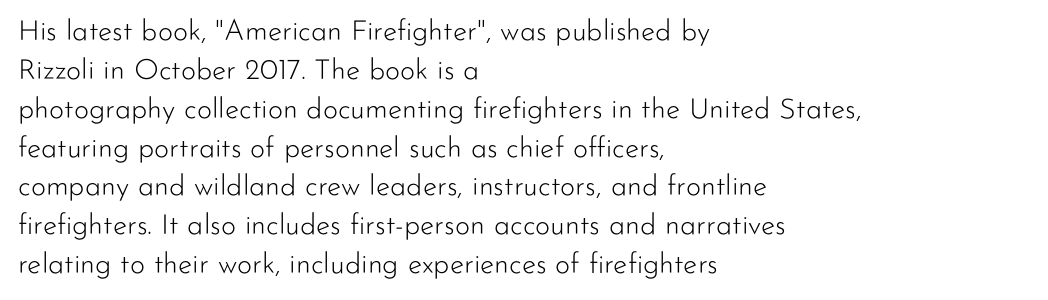
The image shows 29 px light sans-serif type, upright; set left-aligned, normal line spacing (1.34x), normal letter spacing, not underlined; low stroke contrast and a small x-height.
